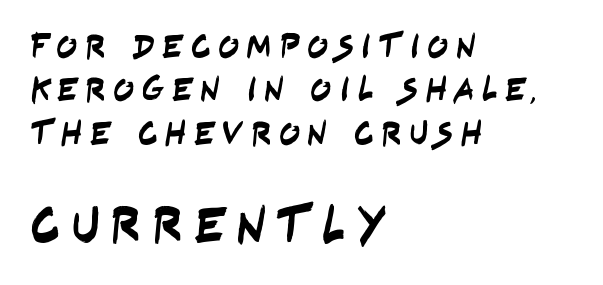
Q: Is the typeface a serif or a sans-serif typeface? A: Sans-serif.
Q: Is the text underlined? A: No.
Q: How is the paragraph aligned? A: Left-aligned.
Q: Is the spacing between letters normal or unusually wide? A: Unusually wide.
Q: Which block of text is set in a larger size, the first (top) or the second (bottom)? A: The second (bottom) one.
Q: Width (condensed, normal, or wide)? A: Condensed.
Q: Stroke contrast? A: Low.
Q: x-height? A: Large.
Q: Monospaced? A: No.
